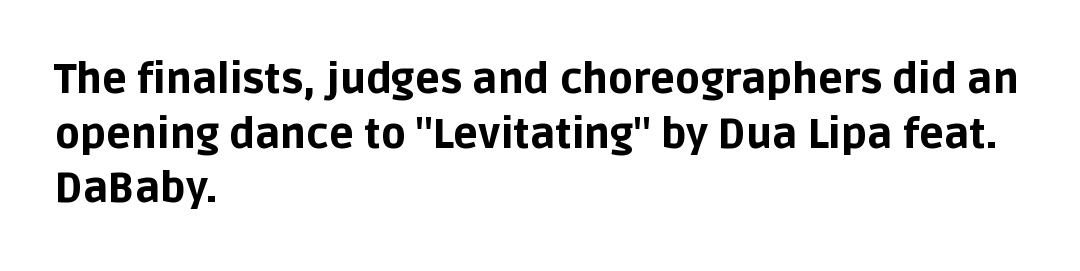
Q: Is the text bold? A: Yes.
Q: Is the text italic (slanted)? A: No, it is upright.
Q: Is the typeface a serif or a sans-serif typeface? A: Sans-serif.
Q: Is the text underlined? A: No.
Q: How is the paragraph aligned? A: Left-aligned.
Q: Is the spacing between letters normal or unusually wide? A: Normal.
Q: Is the spacing between lines tight, normal or loose? A: Normal.
Q: Width (condensed, normal, or wide)? A: Normal.
Q: Stroke contrast? A: Low.
Q: x-height? A: Large.
Q: Monospaced? A: No.
